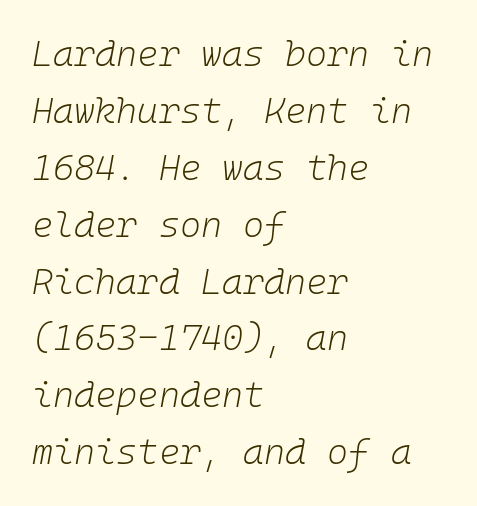
Slanted lettering throughout. These lines stack with their left ends in a neat column. Weight class: somewhere from thin through regular. Descenders hang freely into open space. This block has exactly the height ordinary leading produces. The face used here is rendered with its standard letterfit.
